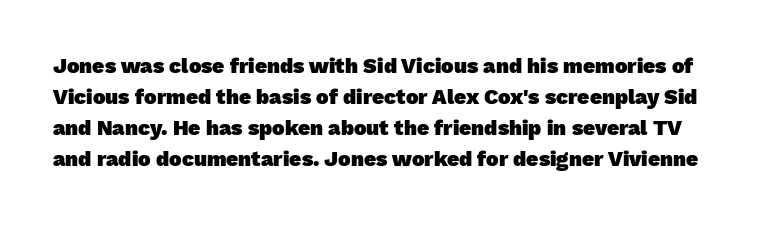
Honestly, the letter spacing is just normal — you wouldn't notice it. Its strokes are broad and dark, the hallmark of bold type. The vertical gap from one line to the next is medium. Beneath every word, the page is bare.
